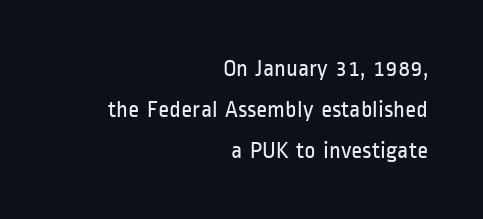
{"italic": "no", "bold": "no", "underline": "no", "align": "right", "line_spacing": "normal", "line_spacing_ratio": 1.7, "letter_spacing": "normal", "letter_spacing_em": 0.0, "glyph_px": 24}
